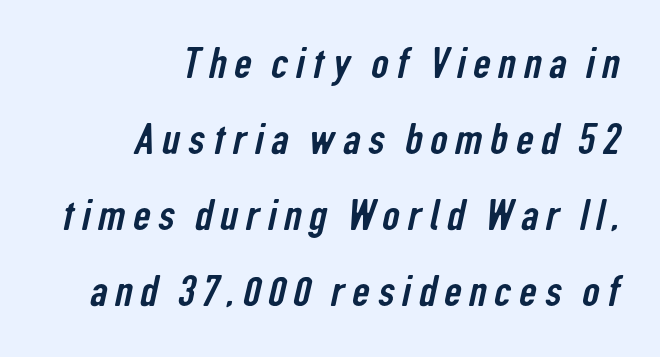
Visually the block forms a straight wall on the right and a jagged coastline on the left. The glyphs are unaccompanied by any horizontal stroke below them. Proportional: the letters do not fall into vertical columns. The font family rendered here belongs to the sans-serif group.
